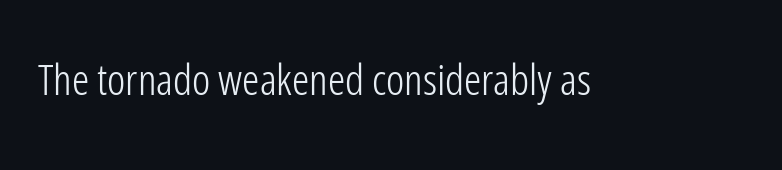
Q: Is the text bold? A: No.
Q: Is the text italic (slanted)? A: No, it is upright.
Q: Is the typeface a serif or a sans-serif typeface? A: Sans-serif.
Q: Is the text underlined? A: No.
Q: Is the spacing between letters normal or unusually wide? A: Normal.
Q: Width (condensed, normal, or wide)? A: Condensed.
Q: Stroke contrast? A: Low.
Q: x-height? A: Medium.
Q: Monospaced? A: No.
